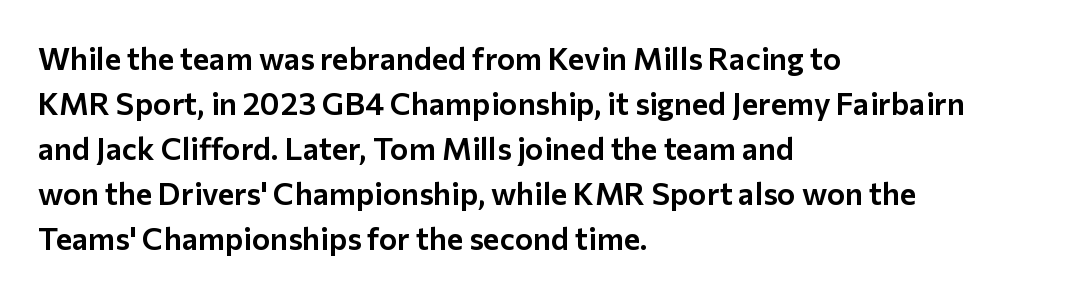
Caption: standard tracking, unaltered. Notice how the stems are strictly vertical — no italics here. These lines are rendered in a variable-pitch font. Regarding leading, the lines here are spaced in the standard way.
